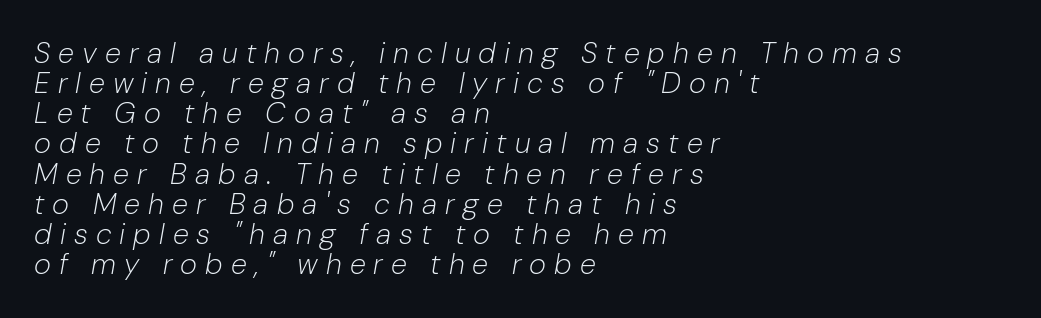
{"italic": "yes", "lean": "right", "slant_degrees": 10, "bold": "no", "weight": "light", "width": "normal", "stroke_contrast": "low", "x_height": "medium", "monospaced": "no", "underline": "no", "align": "left", "line_spacing": "tight", "line_spacing_ratio": 1.04, "letter_spacing": "wide", "letter_spacing_em": 0.28, "glyph_px": 29}
